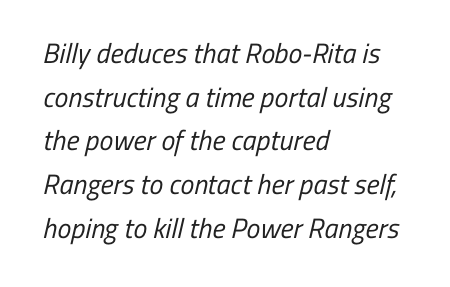
The image shows 28 px regular-weight, condensed sans-serif type; set left-aligned, normal line spacing (1.56x), normal letter spacing, not underlined; low stroke contrast and a medium x-height.
